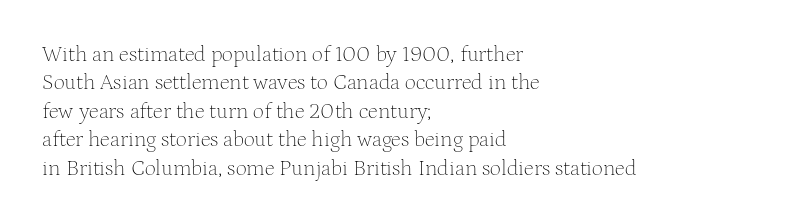
Q: Is the text bold? A: No.
Q: Is the text italic (slanted)? A: No, it is upright.
Q: Is the text underlined? A: No.
Q: How is the paragraph aligned? A: Left-aligned.
Q: Is the spacing between letters normal or unusually wide? A: Normal.
Q: Is the spacing between lines tight, normal or loose? A: Normal.
